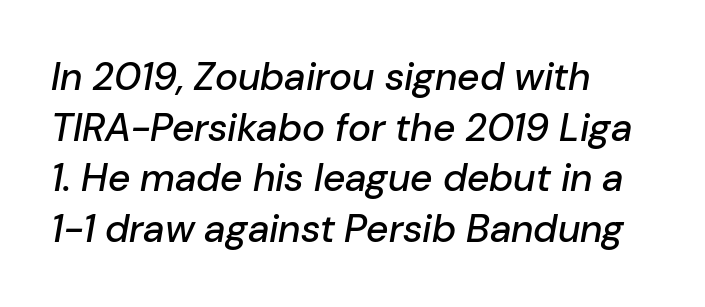
Casual observation: everything's shoved over to the left. Has an underline been added? It has not. The gaps between neighbouring characters are ordinary and unremarkable. Varying glyph widths throughout — classic text-font behaviour. The whole block is typeset with a tilt.
